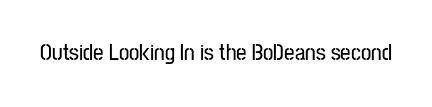
Q: Is the text italic (slanted)? A: No, it is upright.
Q: Is the text underlined? A: No.
Q: Is the spacing between letters normal or unusually wide? A: Normal.
